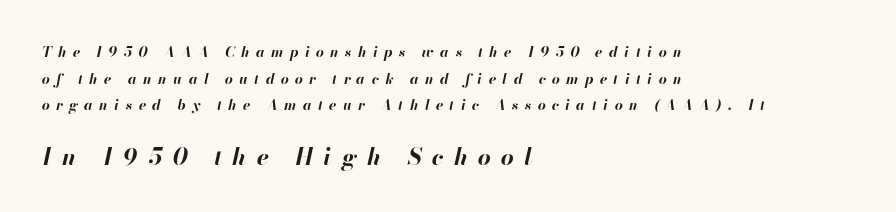
The image shows 23 px bold type, italic (leaning right); set left-aligned, loose line spacing (1.91x), unusually wide letter spacing (+0.45 em), not underlined; the second (bottom) block is 1.64x larger.
